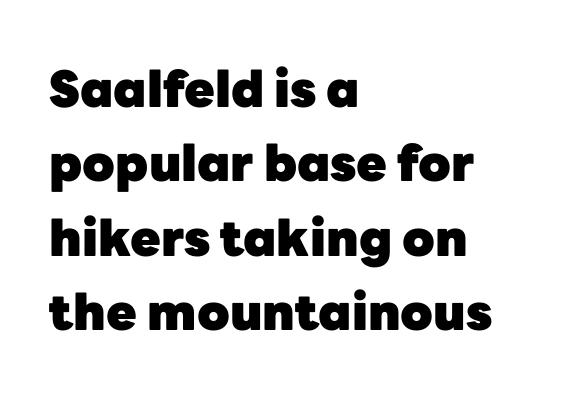
Upright lettering throughout. Summary of weight: heavy, a full bold. This sample has the flowing, uneven cadence of proportional lettering. Words appear dense and cohesive because spacing is normal.
